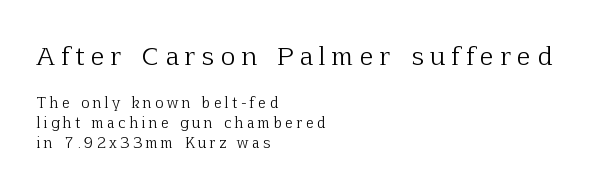
Q: Is the text bold? A: No.
Q: Is the text italic (slanted)? A: No, it is upright.
Q: Is the text underlined? A: No.
Q: How is the paragraph aligned? A: Left-aligned.
Q: Is the spacing between letters normal or unusually wide? A: Unusually wide.
Q: Is the spacing between lines tight, normal or loose? A: Normal.
Q: Which block of text is set in a larger size, the first (top) or the second (bottom)? A: The first (top) one.
